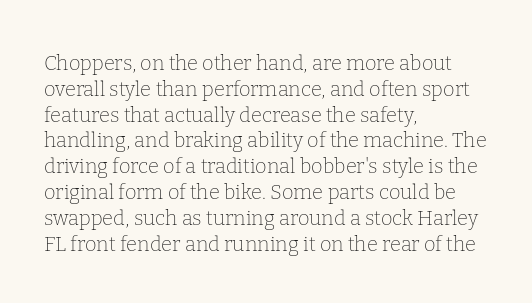
The image shows 20 px text type, upright; set left-aligned, normal line spacing (1.29x), normal letter spacing, not underlined.
